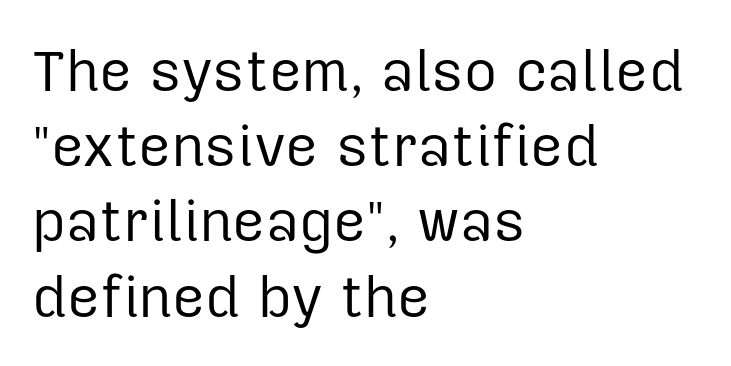
{"serif": "no", "italic": "no", "bold": "no", "weight": "regular", "width": "normal", "stroke_contrast": "low", "x_height": "medium", "monospaced": "no", "underline": "no", "align": "left", "line_spacing": "normal", "line_spacing_ratio": 1.32, "letter_spacing": "normal", "letter_spacing_em": 0.0, "glyph_px": 57}
